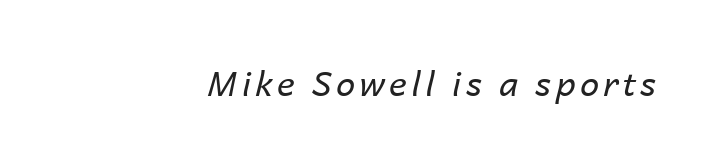
The lines are quadded right. A quiet, ordinary-to-light weight characterises the typeface. An italicized treatment has been applied to the whole sample. Bare-footed words on every line. Looks like regular typesetting: each glyph gets only the width it needs.
